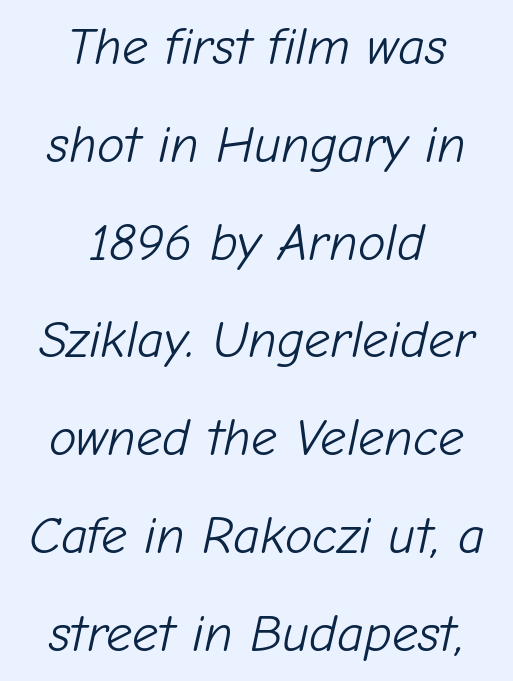
Q: Is the text bold? A: No.
Q: Is the text italic (slanted)? A: Yes, it leans right by about 12 degrees.
Q: Is the text underlined? A: No.
Q: How is the paragraph aligned? A: Centered.
Q: Is the spacing between letters normal or unusually wide? A: Normal.
Q: Width (condensed, normal, or wide)? A: Normal.
Q: Stroke contrast? A: Low.
Q: x-height? A: Medium.
Q: Monospaced? A: No.
